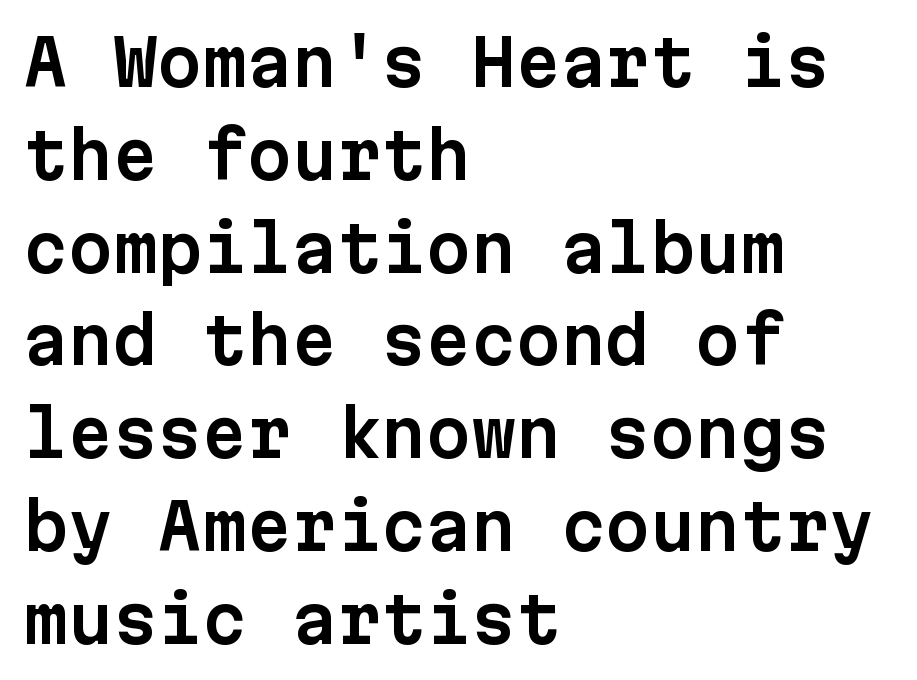
The image shows 64 px sans-serif type, upright, monospaced; set left-aligned, normal line spacing (1.45x), normal letter spacing, not underlined; low stroke contrast and a medium x-height.
